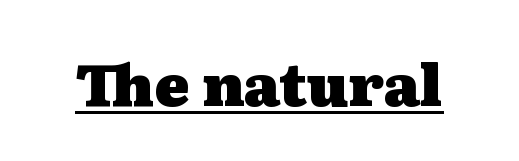
The image shows 59 px heavy, wide serif type, upright; set normal letter spacing, underlined; medium stroke contrast and a medium x-height.
